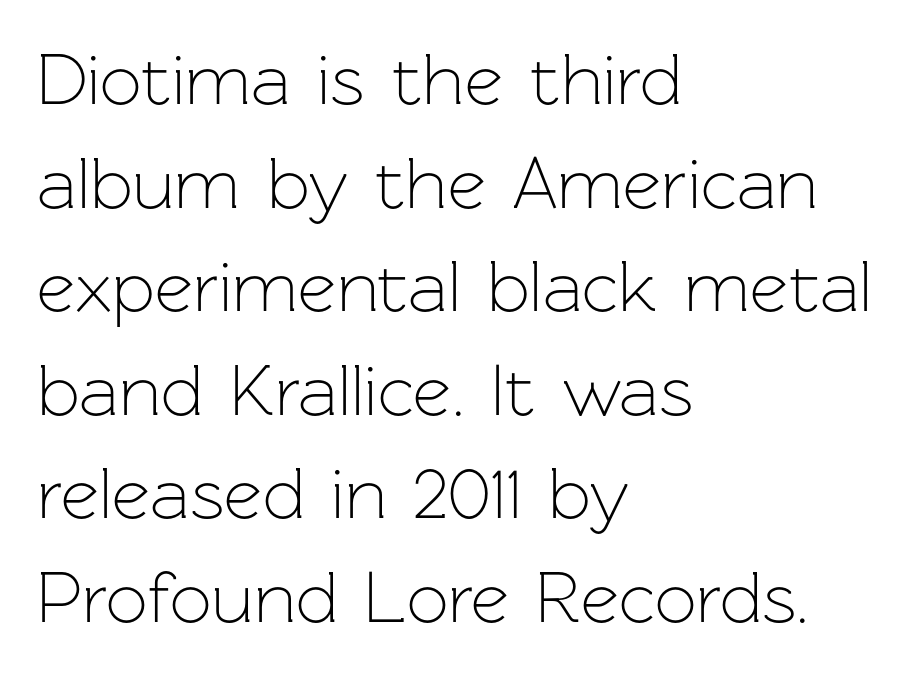
The image shows 74 px light sans-serif type, upright; set left-aligned, normal line spacing (1.4x), normal letter spacing, not underlined; low stroke contrast and a medium x-height.
